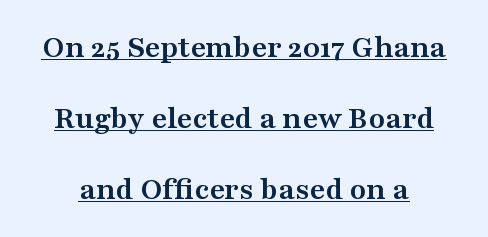
{"serif": "yes", "italic": "no", "bold": "yes", "weight": "semibold", "width": "wide", "stroke_contrast": "medium", "x_height": "medium", "monospaced": "no", "underline": "yes", "line_spacing": "loose", "line_spacing_ratio": 2.15, "letter_spacing": "normal", "letter_spacing_em": 0.0, "glyph_px": 33}
